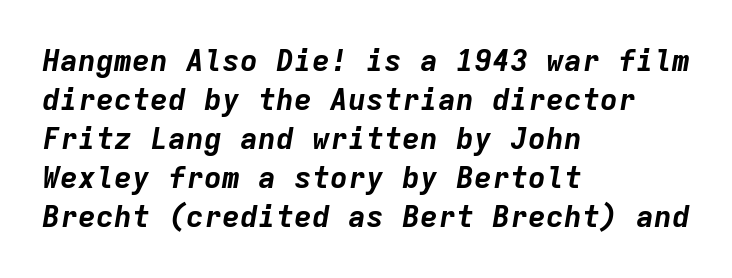
{"italic": "yes", "lean": "right", "slant_degrees": 9, "bold": "yes", "weight": "bold", "width": "normal", "stroke_contrast": "low", "x_height": "medium", "monospaced": "yes", "underline": "no", "align": "left", "line_spacing": "normal", "line_spacing_ratio": 1.3, "letter_spacing": "normal", "letter_spacing_em": 0.0, "glyph_px": 30}
